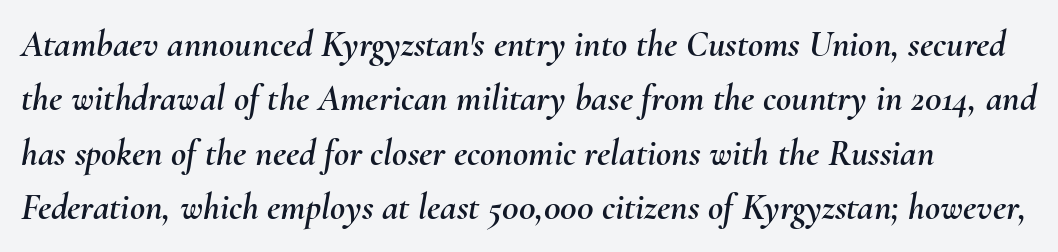
The image shows 37 px text type, italic (leaning right); set left-aligned, normal line spacing (1.47x), normal letter spacing, not underlined; medium stroke contrast and a small x-height.
